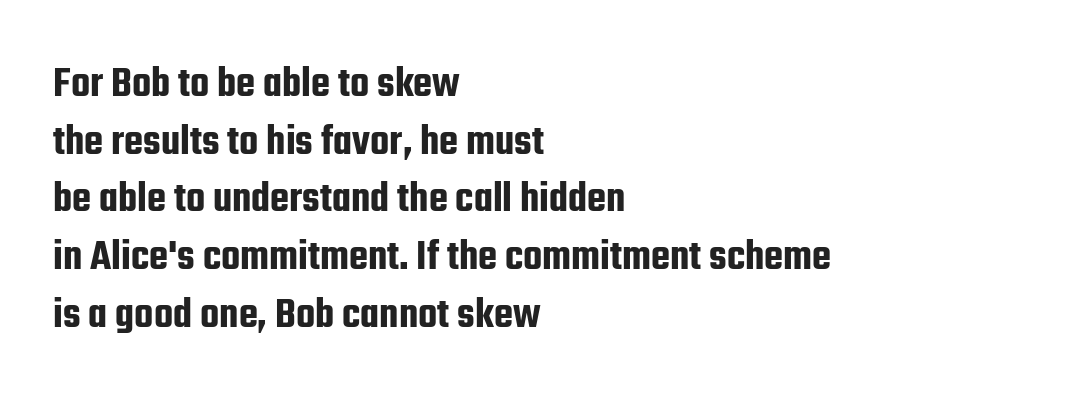
Evenly set lines give the paragraph a standard silhouette. The passage shown is typed in a proportional face where columns would drift. A sans-serif font was chosen for this passage. Underline: absent. Does the lettering tilt? It doesn't — this is upright.
